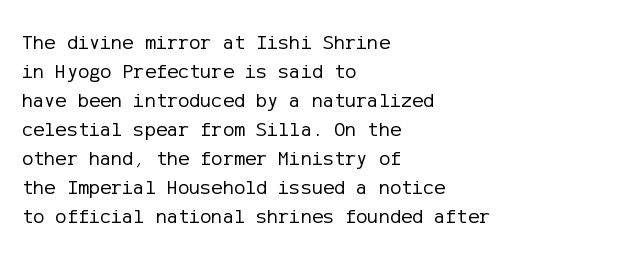
{"italic": "no", "bold": "no", "underline": "no", "align": "left", "line_spacing": "normal", "line_spacing_ratio": 1.38, "letter_spacing": "normal", "letter_spacing_em": 0.0, "glyph_px": 21}
